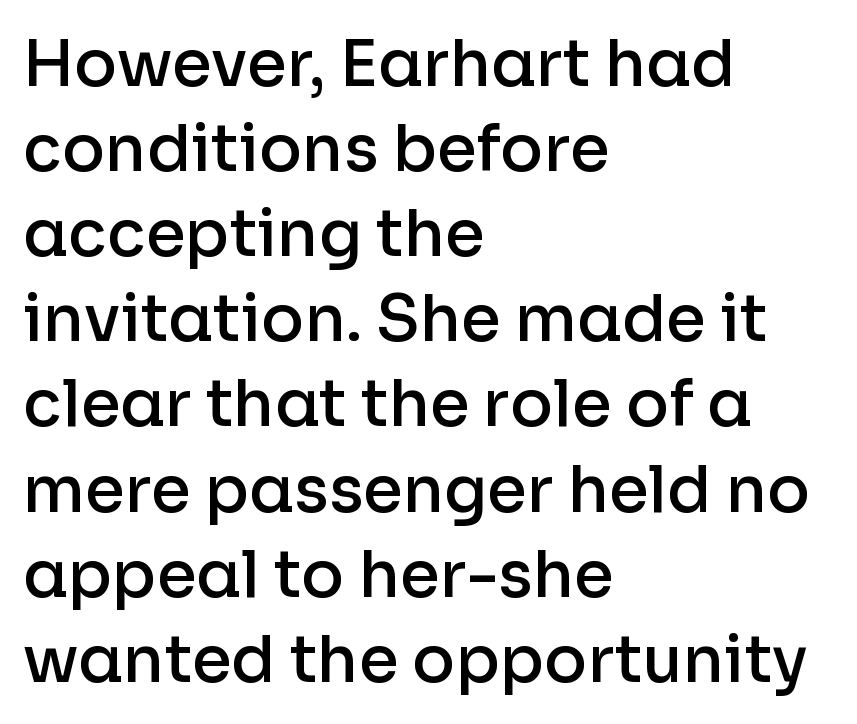
Q: Is the text bold? A: Semi-bold.
Q: Is the text italic (slanted)? A: No, it is upright.
Q: Is the typeface a serif or a sans-serif typeface? A: Sans-serif.
Q: Is the text underlined? A: No.
Q: How is the paragraph aligned? A: Left-aligned.
Q: Is the spacing between letters normal or unusually wide? A: Normal.
Q: Is the spacing between lines tight, normal or loose? A: Normal.
Q: Width (condensed, normal, or wide)? A: Normal.
Q: Stroke contrast? A: Low.
Q: x-height? A: Medium.
Q: Monospaced? A: No.
